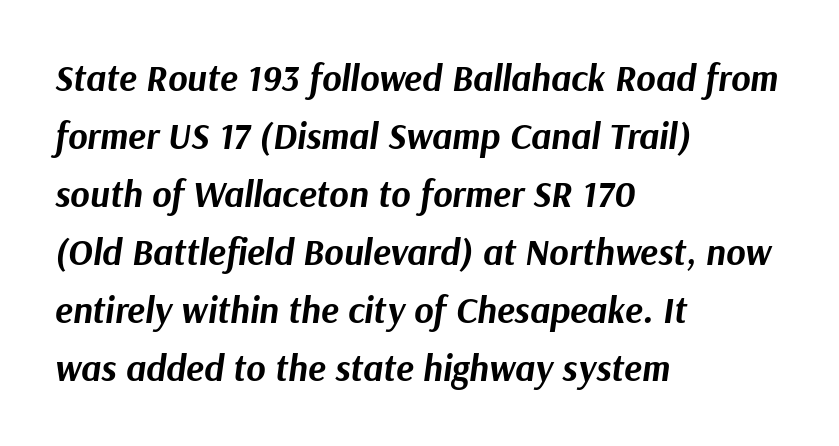
{"italic": "yes", "lean": "right", "slant_degrees": 9, "bold": "yes", "weight": "bold", "width": "normal", "stroke_contrast": "medium", "x_height": "medium", "monospaced": "no", "underline": "no", "align": "left", "line_spacing": "normal", "line_spacing_ratio": 1.57, "letter_spacing": "normal", "letter_spacing_em": 0.0, "glyph_px": 37}
